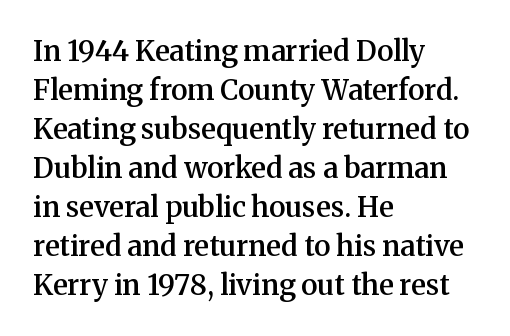
Q: Is the text bold? A: Semi-bold.
Q: Is the text italic (slanted)? A: No, it is upright.
Q: Is the typeface a serif or a sans-serif typeface? A: Serif.
Q: Is the text underlined? A: No.
Q: How is the paragraph aligned? A: Left-aligned.
Q: Is the spacing between letters normal or unusually wide? A: Normal.
Q: Is the spacing between lines tight, normal or loose? A: Normal.
Q: Width (condensed, normal, or wide)? A: Normal.
Q: Stroke contrast? A: Medium.
Q: x-height? A: Medium.
Q: Monospaced? A: No.
